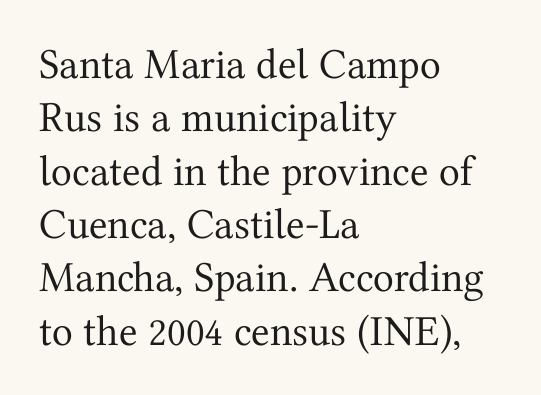
Q: Is the text bold? A: No.
Q: Is the text italic (slanted)? A: No, it is upright.
Q: Is the typeface a serif or a sans-serif typeface? A: Serif.
Q: Is the text underlined? A: No.
Q: How is the paragraph aligned? A: Left-aligned.
Q: Is the spacing between letters normal or unusually wide? A: Normal.
Q: Width (condensed, normal, or wide)? A: Normal.
Q: Stroke contrast? A: Medium.
Q: x-height? A: Medium.
Q: Monospaced? A: No.
